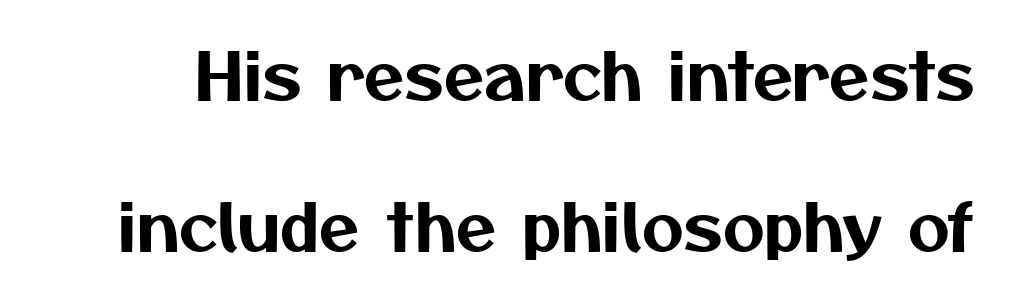
Descenders hang freely into open space. Vertical spacing — loose. The passage shown is typed in a proportional face where columns would drift. The rendering shows plain stroke endings on the letterforms — a sans-serif design.
